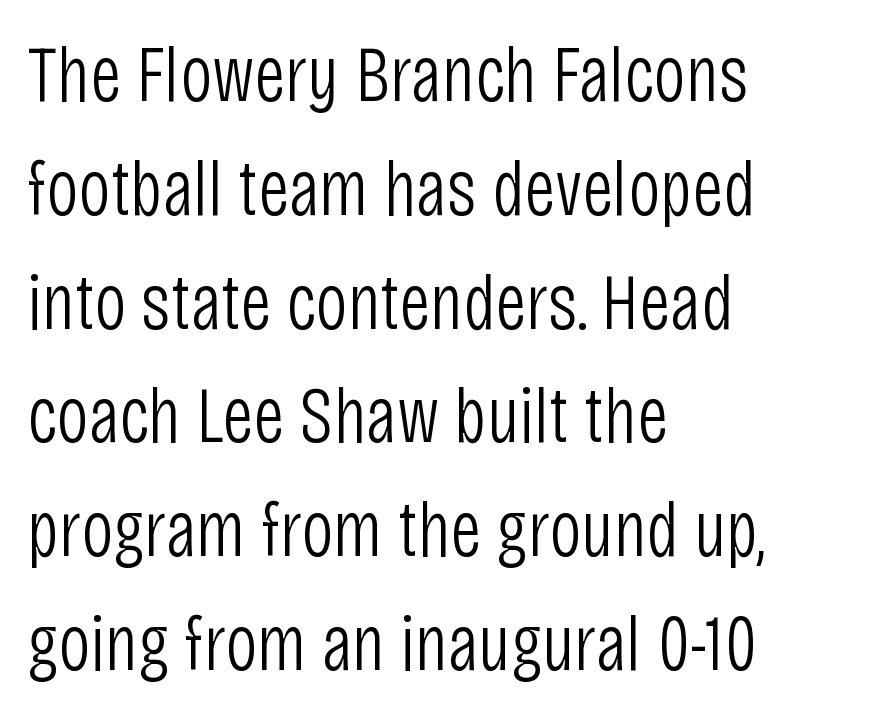
Italic: no, the glyphs are upright roman. A typesetter would label this face a sans. Interline gaps are of average width in this sample. Looks like regular typesetting: each glyph gets only the width it needs. Weight class: somewhere from thin through regular. Has an underline been added? It has not.
